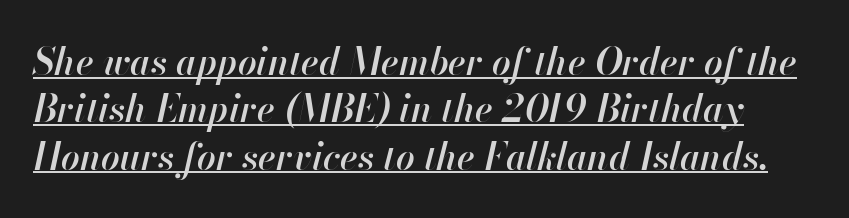
These lines keep a tight, regular rhythm from letter to letter. What weight is shown? A semibold, between regular and bold. Vertical spacing — default. You can tell it's italic because the verticals aren't actually vertical. The lettering is marked with a stroke running underneath it. Each letter keeps its own natural width here, so spacing adapts to shape.
